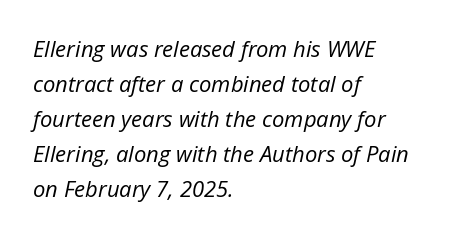
The image shows 22 px text type, italic (leaning right); set left-aligned, normal line spacing (1.59x), normal letter spacing, not underlined.
